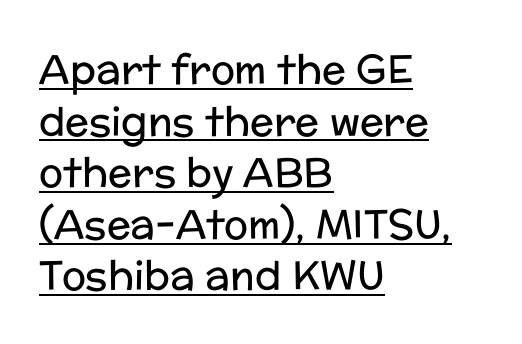
The image shows 40 px regular-weight sans-serif type, upright; set left-aligned, normal line spacing (1.29x), normal letter spacing, underlined; low stroke contrast and a medium x-height.
